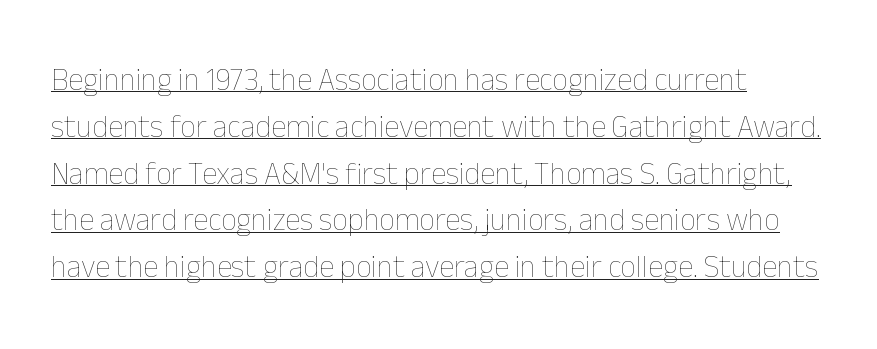
Stem width sits at or under what a default text font uses. A baseline rule has been typeset under these characters. These lines keep a tight, regular rhythm from letter to letter. The letters advance in unequal steps, a hallmark of proportional type.
